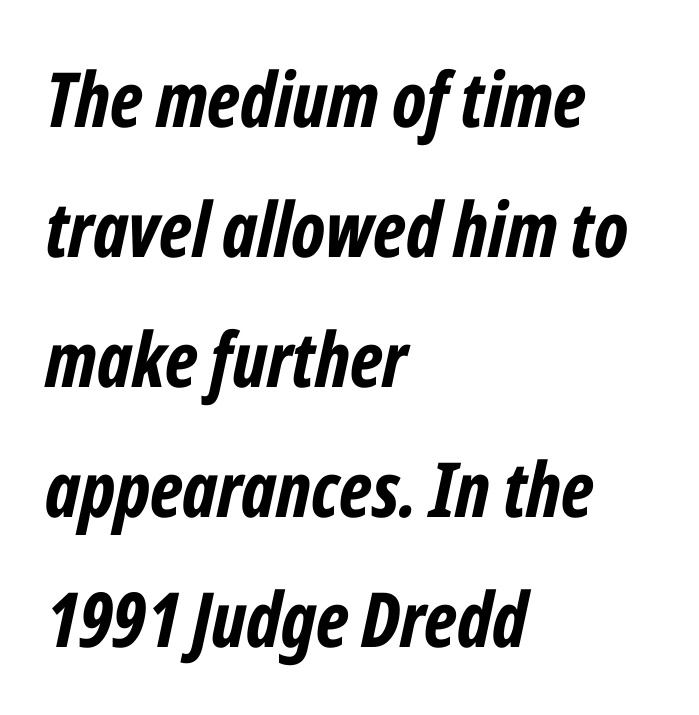
Q: Is the text bold? A: Yes.
Q: Is the text italic (slanted)? A: Yes, it leans right by about 12 degrees.
Q: Is the text underlined? A: No.
Q: How is the paragraph aligned? A: Left-aligned.
Q: Is the spacing between letters normal or unusually wide? A: Normal.
Q: Width (condensed, normal, or wide)? A: Condensed.
Q: Stroke contrast? A: Low.
Q: x-height? A: Medium.
Q: Monospaced? A: No.
